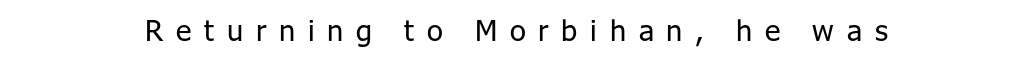
Character widths vary here, with narrow letters taking less room than wide ones. The face used here is a sans, in the tradition of grotesques and geometrics. Glyph-to-glyph distance is far greater than everyday printed text. Weight class: somewhere from thin through regular.
